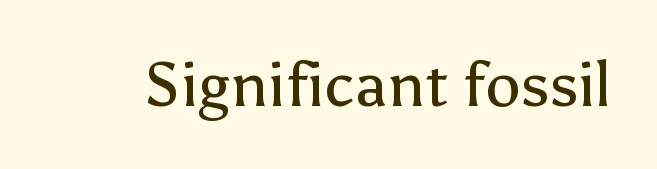
The image shows 63 px regular-weight sans-serif type, upright; set normal letter spacing, not underlined; low stroke contrast and a medium x-height.
